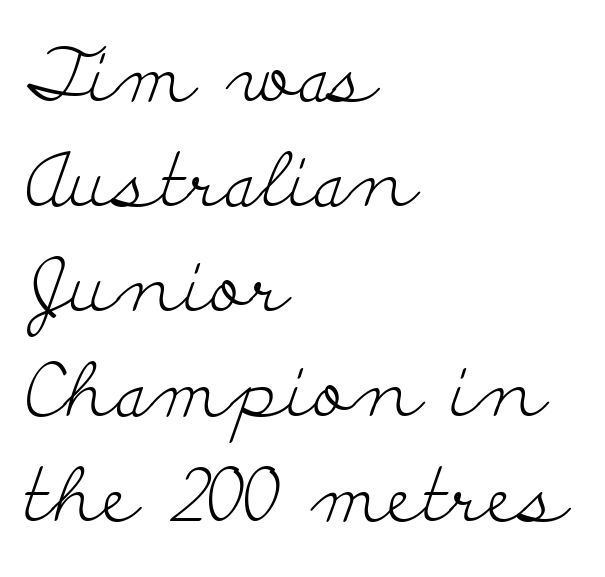
{"serif": "yes", "bold": "no", "weight": "light", "width": "wide", "stroke_contrast": "low", "x_height": "small", "monospaced": "no", "underline": "no", "align": "left", "line_spacing": "normal", "line_spacing_ratio": 1.4, "letter_spacing": "normal", "letter_spacing_em": 0.0, "glyph_px": 75}
